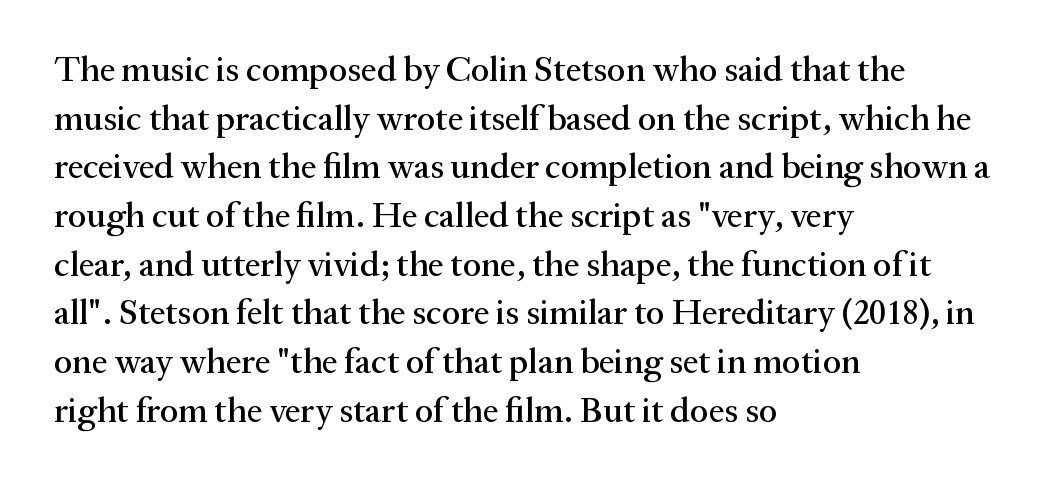
The ragged edge is on the right, which tells us the setting is flush left. Just letters on the line, the space beneath them empty. Students, note that the glyphs here touch the page at normal intervals. Unlike italic type, these characters show no tilt at all. The passage shown is typed in a proportional face where columns would drift.
